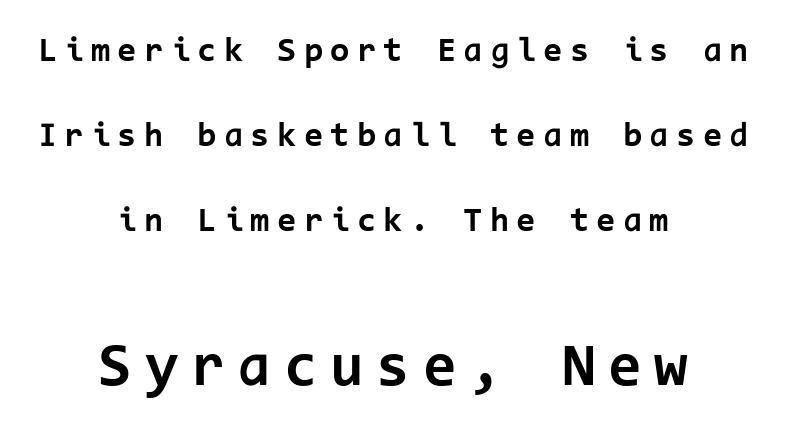
The image shows 61 px bold sans-serif type, upright, monospaced; set centered, loose line spacing (2.43x), unusually wide letter spacing (+0.21 em), not underlined; the second (bottom) block is 1.74x larger; low stroke contrast and a medium x-height.
